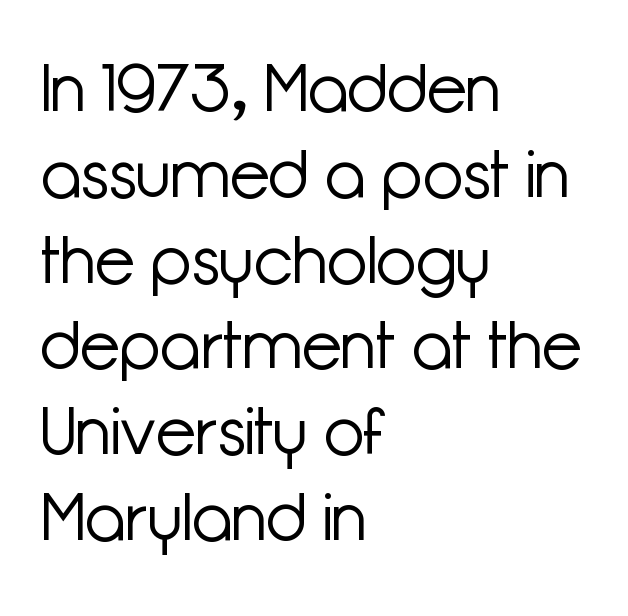
Q: Is the text bold? A: No.
Q: Is the text italic (slanted)? A: No, it is upright.
Q: Is the typeface a serif or a sans-serif typeface? A: Sans-serif.
Q: Is the text underlined? A: No.
Q: How is the paragraph aligned? A: Left-aligned.
Q: Is the spacing between letters normal or unusually wide? A: Normal.
Q: Is the spacing between lines tight, normal or loose? A: Normal.
Q: Width (condensed, normal, or wide)? A: Normal.
Q: Stroke contrast? A: Low.
Q: x-height? A: Medium.
Q: Monospaced? A: No.
